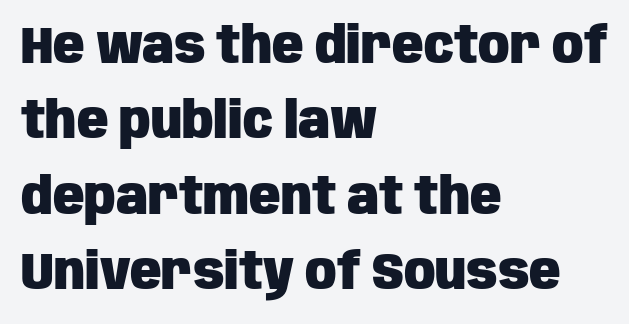
Q: Is the text bold? A: Yes.
Q: Is the text italic (slanted)? A: No, it is upright.
Q: Is the typeface a serif or a sans-serif typeface? A: Sans-serif.
Q: Is the text underlined? A: No.
Q: How is the paragraph aligned? A: Left-aligned.
Q: Is the spacing between letters normal or unusually wide? A: Normal.
Q: Is the spacing between lines tight, normal or loose? A: Normal.
Q: Width (condensed, normal, or wide)? A: Condensed.
Q: Stroke contrast? A: Low.
Q: x-height? A: Large.
Q: Monospaced? A: No.
